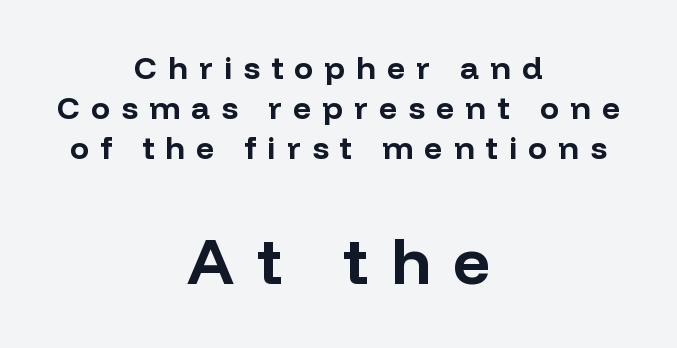
{"serif": "no", "italic": "no", "bold": "yes", "weight": "bold", "width": "normal", "stroke_contrast": "low", "x_height": "medium", "monospaced": "no", "underline": "no", "align": "center", "line_spacing": "normal", "line_spacing_ratio": 1.25, "letter_spacing": "wide", "letter_spacing_em": 0.35, "larger_block": "second", "size_ratio": 2.03, "glyph_px": 65}
